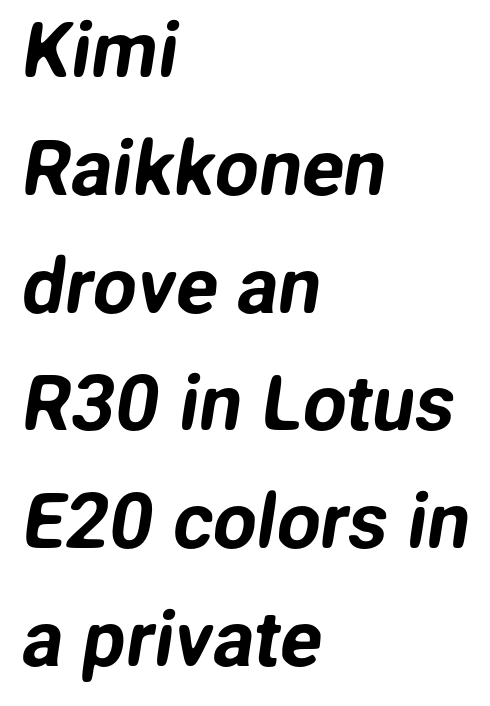
The image shows 77 px sans-serif type; set left-aligned, normal line spacing (1.53x), normal letter spacing, not underlined; low stroke contrast and a medium x-height.
